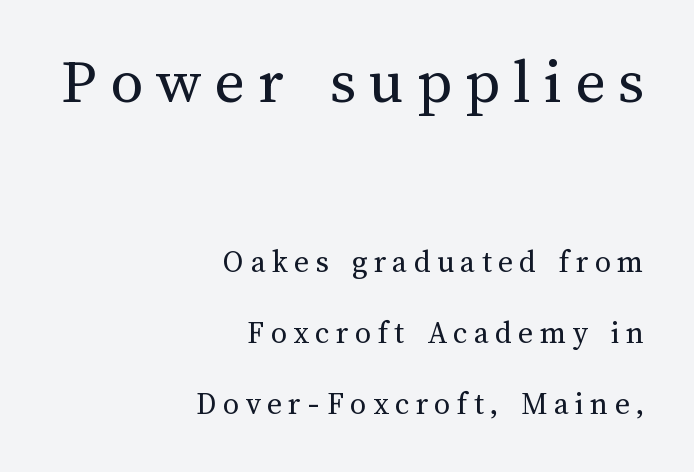
Q: Is the text bold? A: No.
Q: Is the text italic (slanted)? A: No, it is upright.
Q: Is the text underlined? A: No.
Q: How is the paragraph aligned? A: Right-aligned.
Q: Is the spacing between letters normal or unusually wide? A: Unusually wide.
Q: Is the spacing between lines tight, normal or loose? A: Loose.
Q: Which block of text is set in a larger size, the first (top) or the second (bottom)? A: The first (top) one.
Q: Width (condensed, normal, or wide)? A: Normal.
Q: Stroke contrast? A: Medium.
Q: x-height? A: Medium.
Q: Monospaced? A: No.
